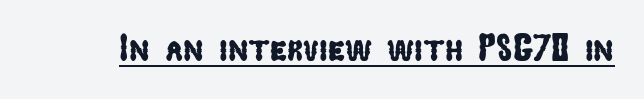
Q: Is the typeface a serif or a sans-serif typeface? A: Sans-serif.
Q: Is the text underlined? A: Yes.
Q: Is the spacing between letters normal or unusually wide? A: Normal.
Q: Width (condensed, normal, or wide)? A: Condensed.
Q: Stroke contrast? A: Low.
Q: x-height? A: Medium.
Q: Monospaced? A: No.
